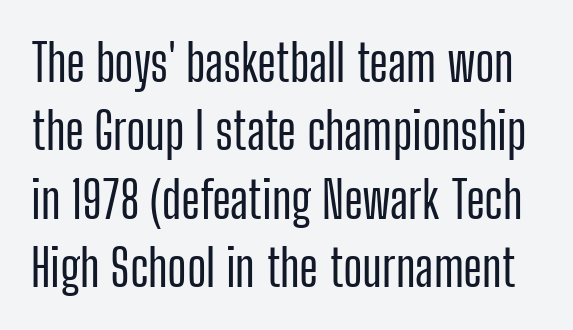
The image shows 51 px condensed sans-serif type, upright; set normal line spacing (1.34x), normal letter spacing, not underlined; low stroke contrast and a medium x-height.
